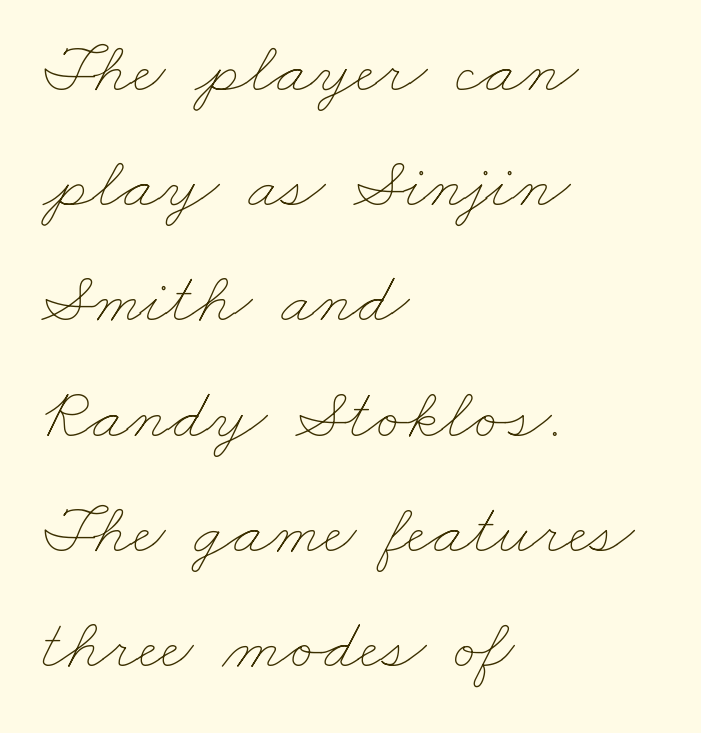
The image shows 72 px thin, wide type; set left-aligned, normal line spacing (1.6x), normal letter spacing, not underlined; low stroke contrast and a small x-height.
